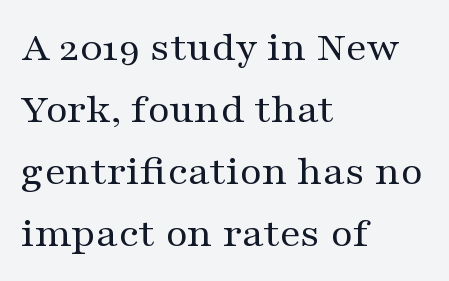
Caption: standard tracking, unaltered. The glyphs in this specimen are seriffed. The passage shown is typed in a proportional face where columns would drift. Left-aligned paragraph, ragged on the right. The strokes carry an ordinary text weight at most. The words here are not underlined.
